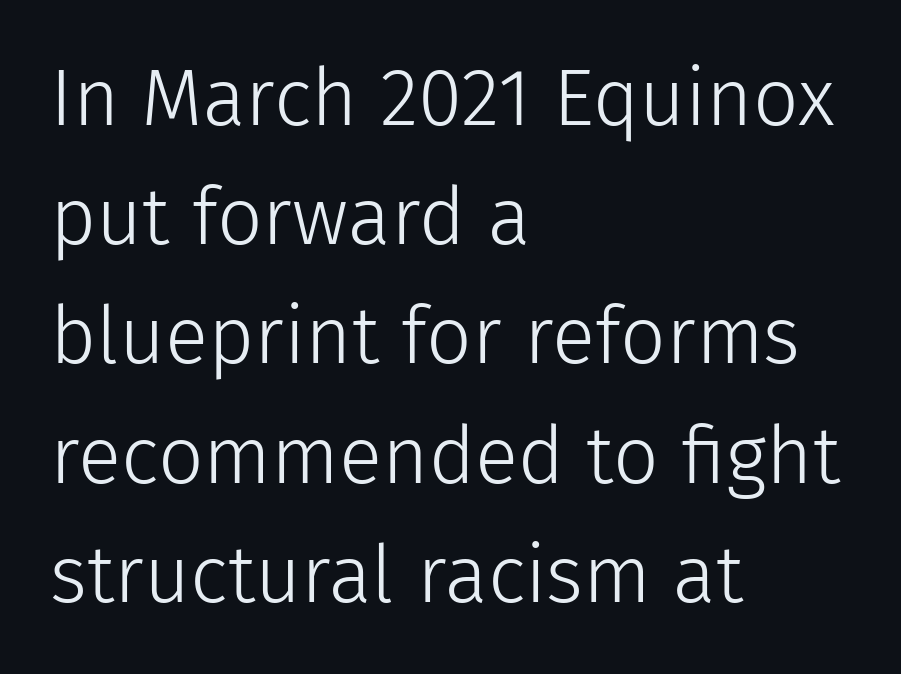
{"serif": "no", "italic": "no", "bold": "no", "weight": "light", "width": "normal", "stroke_contrast": "low", "x_height": "medium", "monospaced": "no", "underline": "no", "align": "left", "line_spacing": "normal", "line_spacing_ratio": 1.49, "letter_spacing": "normal", "letter_spacing_em": 0.0, "glyph_px": 80}
